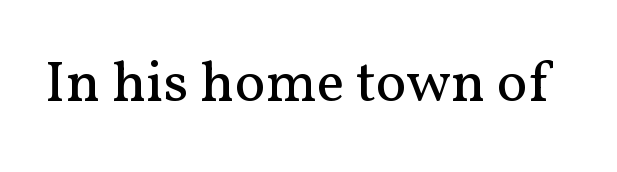
{"serif": "yes", "italic": "no", "bold": "no", "weight": "regular", "width": "normal", "stroke_contrast": "medium", "x_height": "medium", "monospaced": "no", "underline": "no", "letter_spacing": "normal", "letter_spacing_em": 0.0, "glyph_px": 58}
